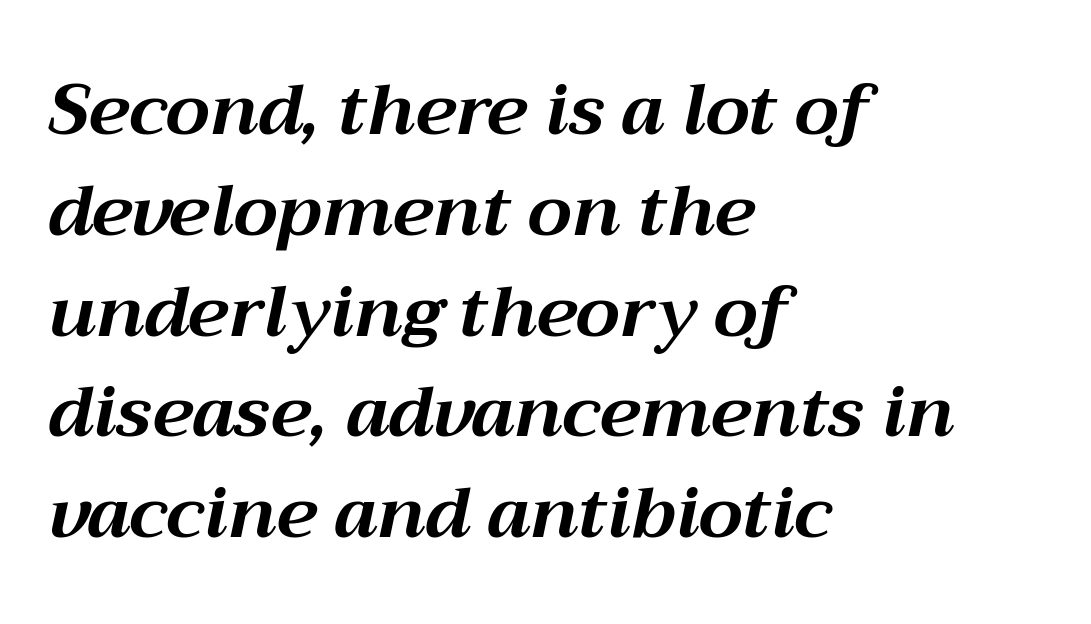
The image shows 71 px bold type, italic (leaning right); set left-aligned, normal line spacing (1.42x), normal letter spacing, not underlined; medium stroke contrast and a medium x-height.
